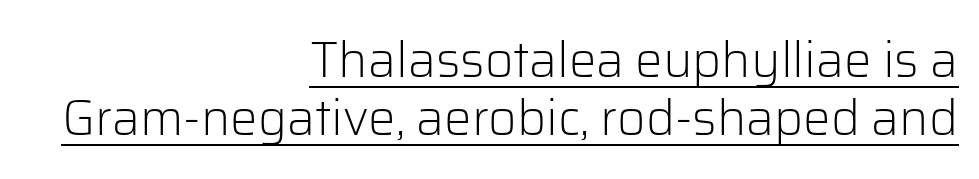
{"serif": "no", "italic": "no", "bold": "no", "weight": "light", "width": "normal", "stroke_contrast": "low", "x_height": "medium", "monospaced": "no", "underline": "yes", "align": "right", "line_spacing_ratio": 1.19, "letter_spacing": "normal", "letter_spacing_em": 0.0, "glyph_px": 49}
